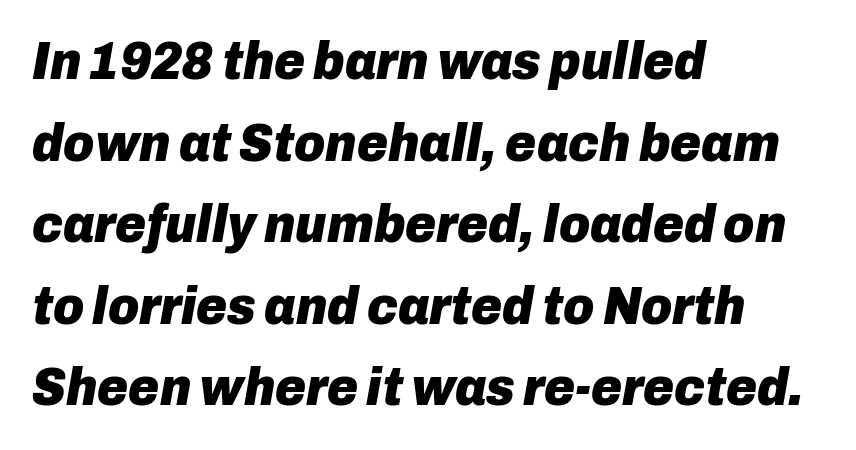
The image shows 53 px heavy type, italic (leaning right); set left-aligned, normal line spacing (1.54x), normal letter spacing, not underlined; low stroke contrast and a medium x-height.
